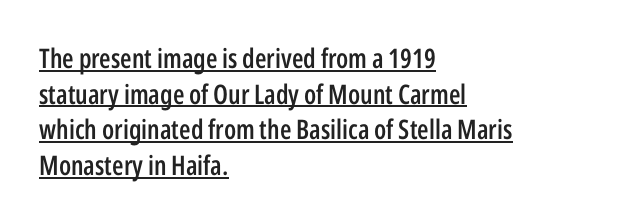
The passage shown stacks its lines at a standard gap. The tracking reads as untouched default to a designer's eye. Notice how a bar underscores the lettering throughout. On the weight axis this lands at semibold, roughly 600. In terms of posture, this sample is upright. Typeset ragged right — the left edge is the straight one.
